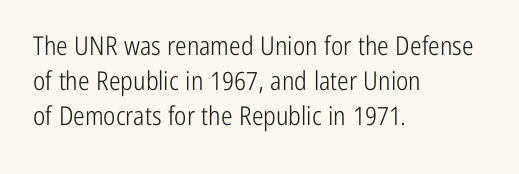
Q: Is the text bold? A: No.
Q: Is the text italic (slanted)? A: No, it is upright.
Q: Is the text underlined? A: No.
Q: How is the paragraph aligned? A: Left-aligned.
Q: Is the spacing between letters normal or unusually wide? A: Normal.
Q: Is the spacing between lines tight, normal or loose? A: Normal.
